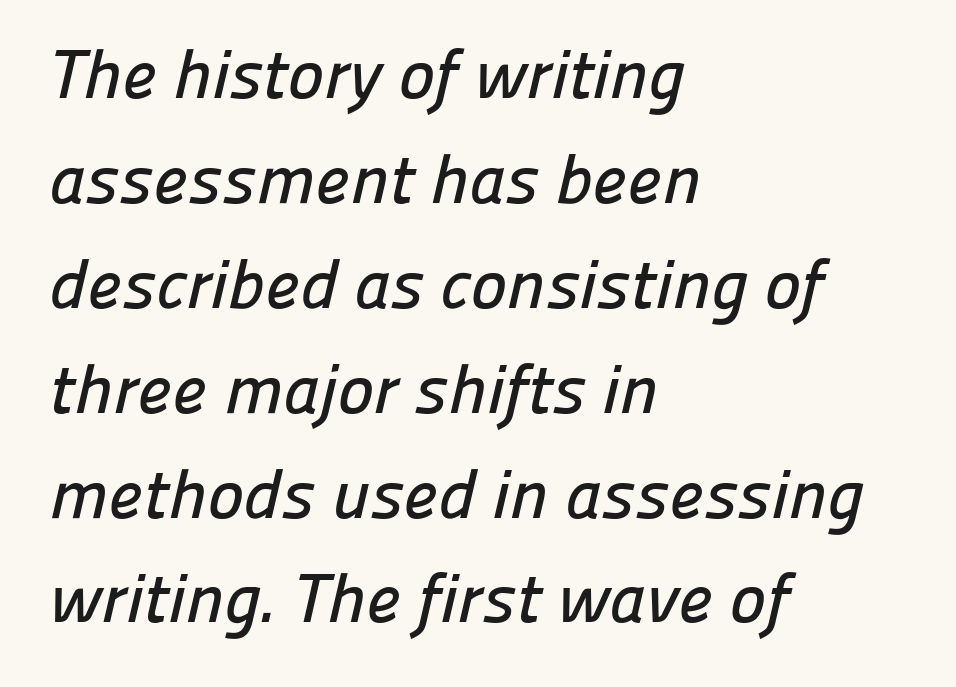
The image shows 69 px sans-serif type; set left-aligned, normal line spacing (1.52x), normal letter spacing, not underlined; low stroke contrast and a medium x-height.
